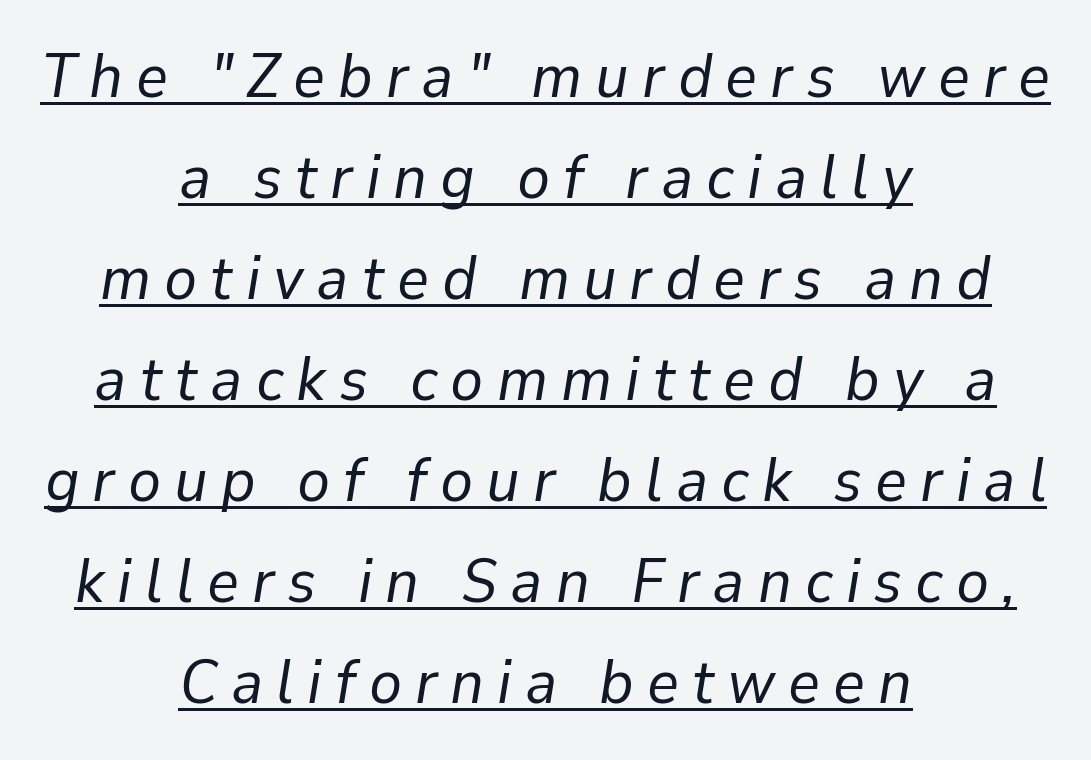
The rendered words wear a rule along their underside. Weight: regular or lighter. Compared with ordinary roman type, these characters are visibly tilted. Both edges are ragged and mirror each other, which tells us the setting is centered.
